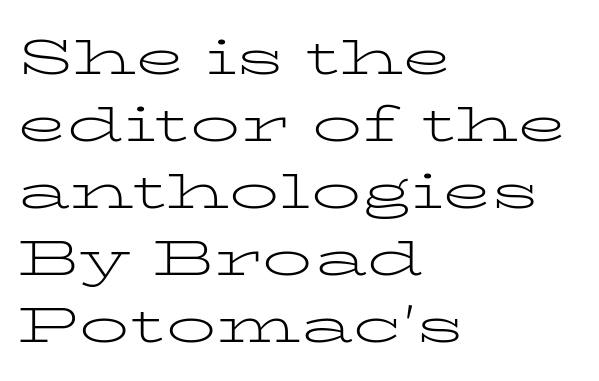
Q: Is the text bold? A: No.
Q: Is the text italic (slanted)? A: No, it is upright.
Q: Is the typeface a serif or a sans-serif typeface? A: Serif.
Q: Is the text underlined? A: No.
Q: How is the paragraph aligned? A: Left-aligned.
Q: Is the spacing between letters normal or unusually wide? A: Normal.
Q: Is the spacing between lines tight, normal or loose? A: Normal.
Q: Width (condensed, normal, or wide)? A: Wide.
Q: Stroke contrast? A: Low.
Q: x-height? A: Medium.
Q: Monospaced? A: No.
